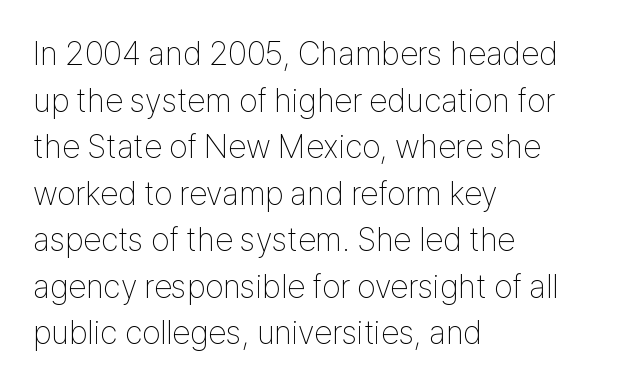
Quick note: underline off. There is no visible air inserted between adjacent glyphs. Leftover space on each line is placed entirely after the last word. Is this a sans? Yes — the strokes have no serifs. Stroke mass is kept to a normal reading level or below. Posture: upright roman.
